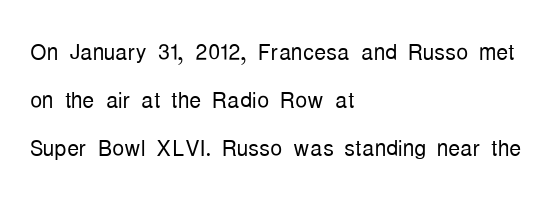
The image shows 30 px light, condensed sans-serif type, upright; set left-aligned, normal line spacing (1.6x), normal letter spacing, not underlined; low stroke contrast and a medium x-height.
